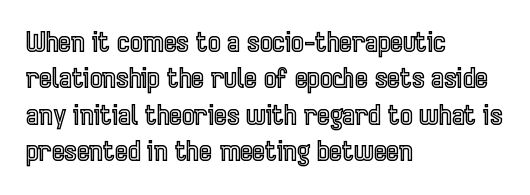
Q: Is the text italic (slanted)? A: No, it is upright.
Q: Is the text underlined? A: No.
Q: How is the paragraph aligned? A: Left-aligned.
Q: Is the spacing between letters normal or unusually wide? A: Normal.
Q: Is the spacing between lines tight, normal or loose? A: Normal.
